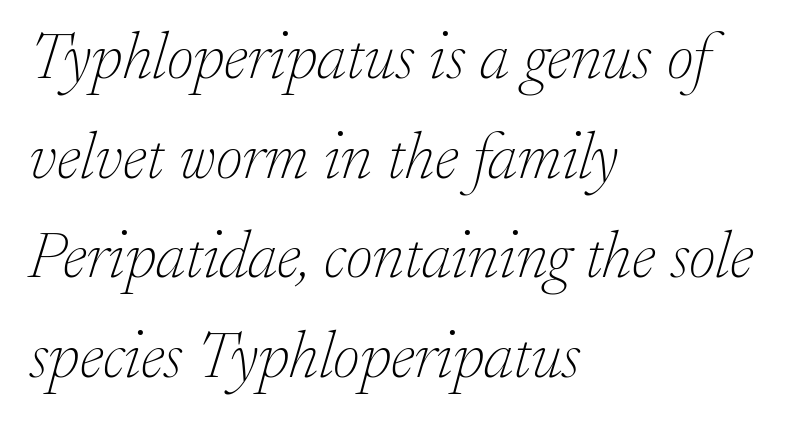
The image shows 66 px thin serif type, italic (leaning right); set left-aligned, normal line spacing (1.51x), normal letter spacing, not underlined; low stroke contrast and a small x-height.
